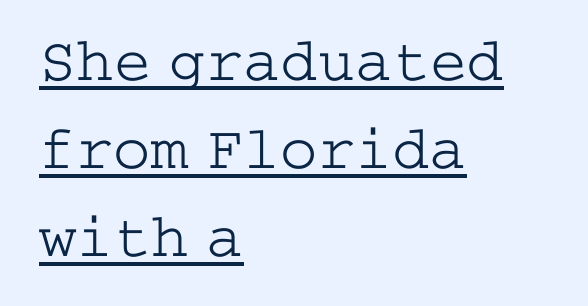
{"serif": "yes", "italic": "no", "bold": "no", "weight": "light", "width": "wide", "stroke_contrast": "low", "x_height": "medium", "underline": "yes", "align": "left", "line_spacing": "normal", "line_spacing_ratio": 1.42, "letter_spacing": "normal", "letter_spacing_em": 0.0, "glyph_px": 62}
